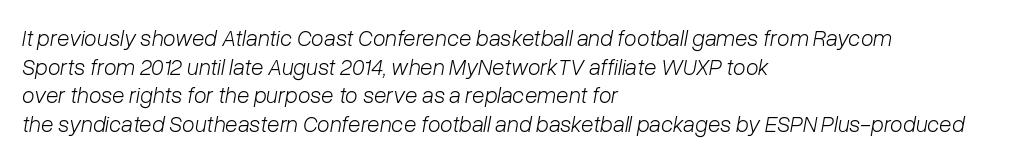
The image shows 23 px text type, italic (leaning right); set left-aligned, line spacing 1.24x, normal letter spacing, not underlined.
